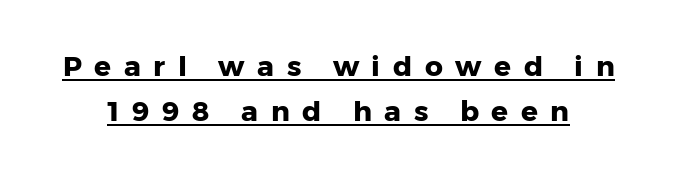
{"serif": "no", "italic": "no", "bold": "yes", "weight": "heavy", "width": "normal", "stroke_contrast": "low", "x_height": "medium", "monospaced": "no", "underline": "yes", "line_spacing": "normal", "line_spacing_ratio": 1.62, "letter_spacing": "wide", "letter_spacing_em": 0.45, "glyph_px": 28}
